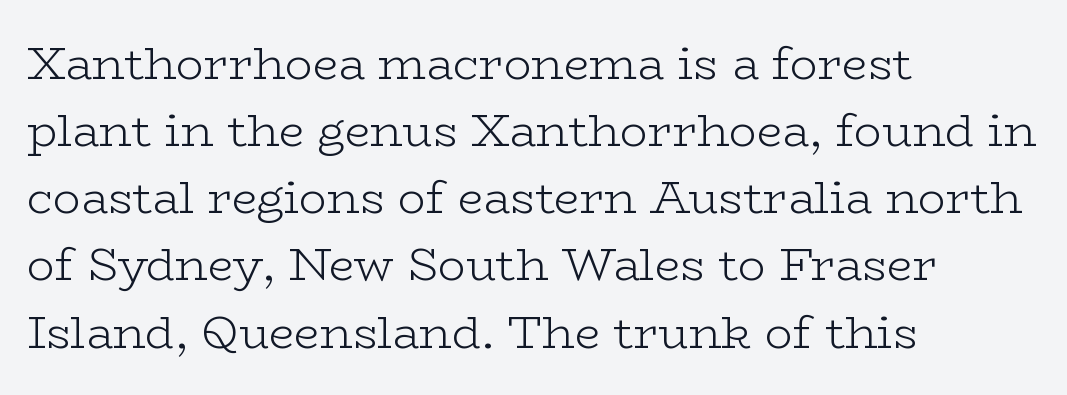
{"serif": "yes", "italic": "no", "bold": "no", "weight": "light", "width": "wide", "stroke_contrast": "low", "x_height": "medium", "monospaced": "no", "underline": "no", "align": "left", "line_spacing": "normal", "line_spacing_ratio": 1.46, "letter_spacing": "normal", "letter_spacing_em": 0.0, "glyph_px": 46}
